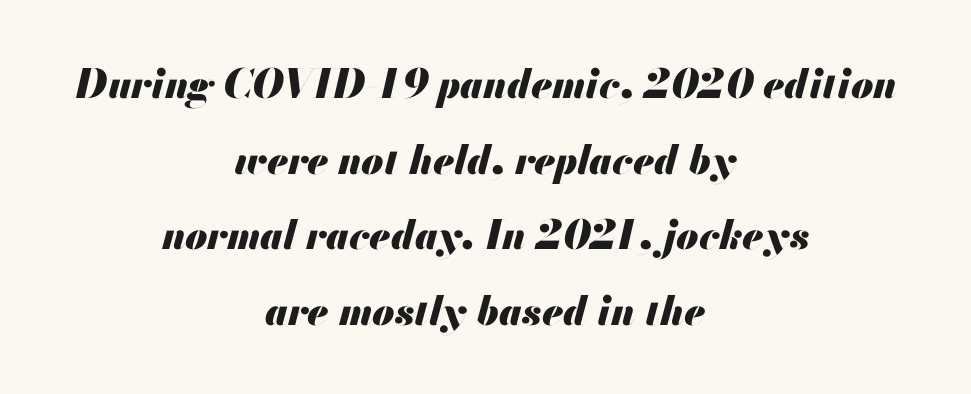
The image shows 40 px heavy type, italic (leaning right); set centered, line spacing 1.89x, normal letter spacing, not underlined; medium stroke contrast and a small x-height.
